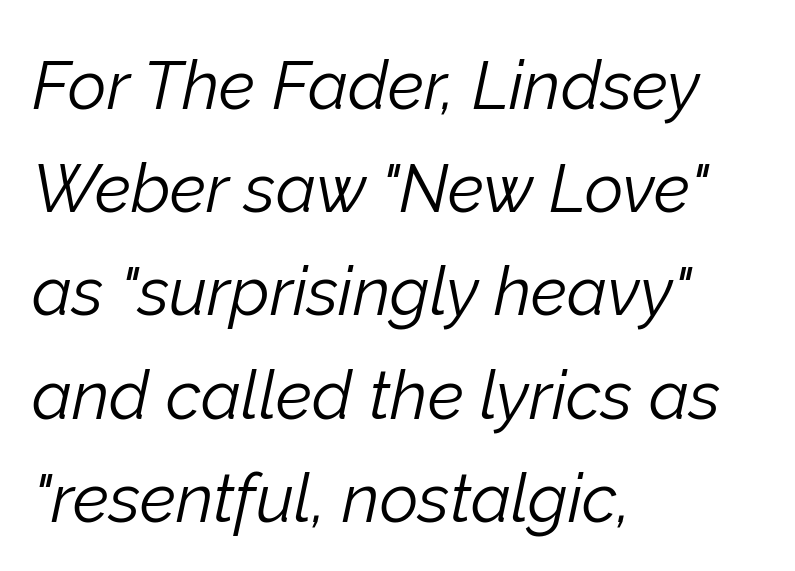
The image shows 67 px light type, italic (leaning right); set left-aligned, normal line spacing (1.54x), normal letter spacing, not underlined; low stroke contrast and a medium x-height.
